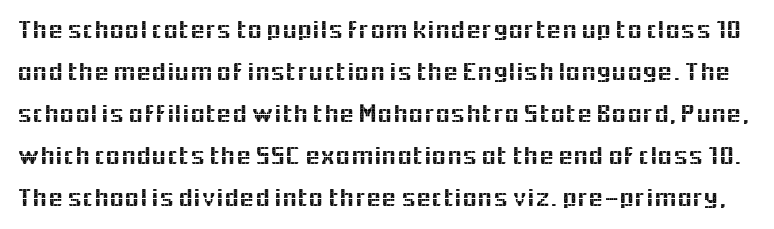
The image shows 27 px text type, upright; set normal line spacing (1.56x), normal letter spacing, not underlined.
